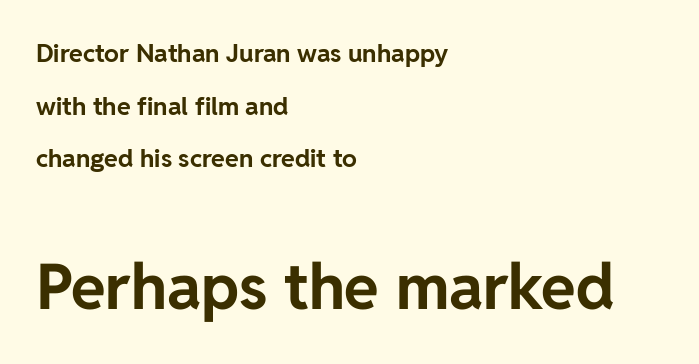
A student would call this left alignment; a typographer would say flush left, rag right. Anything drawn beneath the words? Only blank space. Top chunk: small. Bottom chunk: large. Chunky letters — that's bold for sure.
